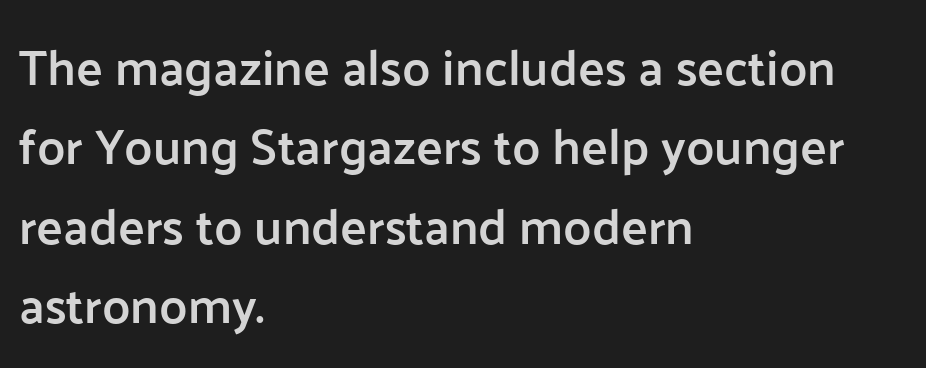
The image shows 50 px semibold sans-serif type, upright; set left-aligned, normal line spacing (1.59x), normal letter spacing, not underlined; low stroke contrast and a medium x-height.
